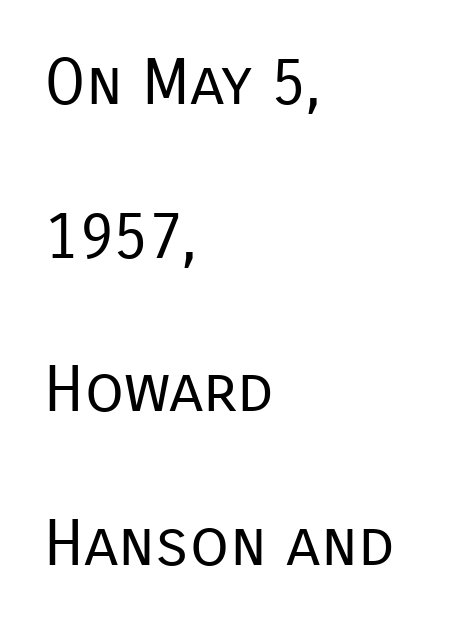
{"serif": "no", "italic": "no", "bold": "no", "weight": "regular", "width": "normal", "stroke_contrast": "low", "x_height": "medium", "monospaced": "no", "underline": "no", "align": "left", "line_spacing": "loose", "line_spacing_ratio": 2.4, "letter_spacing": "normal", "letter_spacing_em": 0.0, "glyph_px": 64}
